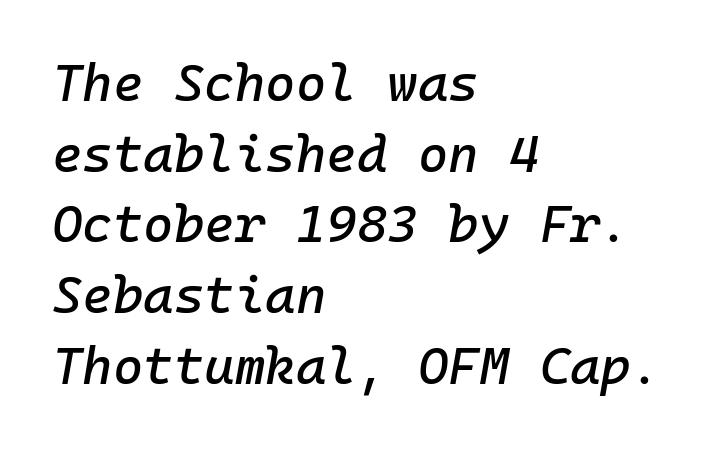
Q: Is the text italic (slanted)? A: Yes, it leans right by about 10 degrees.
Q: Is the text underlined? A: No.
Q: How is the paragraph aligned? A: Left-aligned.
Q: Is the spacing between letters normal or unusually wide? A: Normal.
Q: Is the spacing between lines tight, normal or loose? A: Normal.
Q: Width (condensed, normal, or wide)? A: Normal.
Q: Stroke contrast? A: Low.
Q: x-height? A: Medium.
Q: Monospaced? A: Yes.
